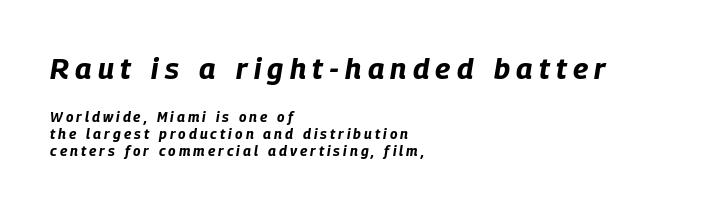
The image shows 29 px bold, condensed type, italic (leaning right); set left-aligned, line spacing 1.21x, unusually wide letter spacing (+0.22 em), not underlined; the first (top) block is 2.07x larger; low stroke contrast and a large x-height.
